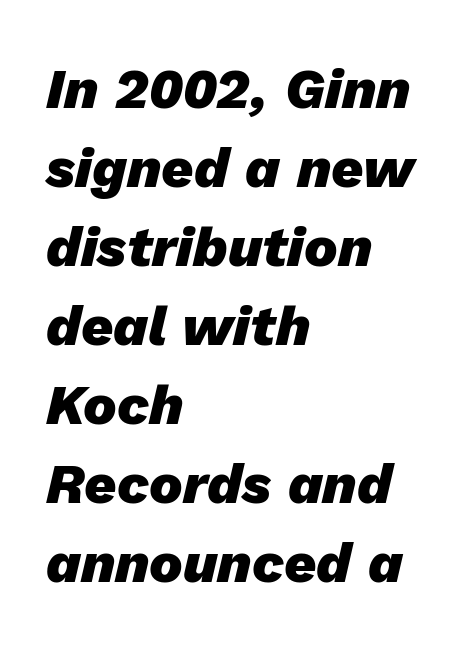
The image shows 56 px heavy type, italic (leaning right); set left-aligned, normal line spacing (1.41x), normal letter spacing, not underlined; low stroke contrast and a medium x-height.
